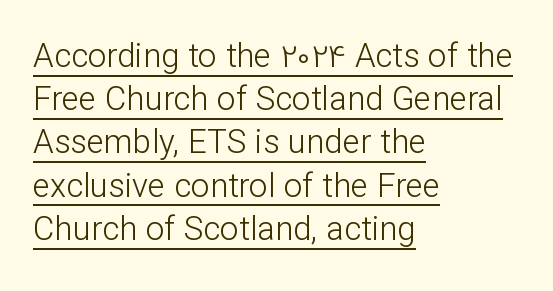
{"serif": "no", "italic": "no", "bold": "no", "weight": "light", "width": "normal", "stroke_contrast": "low", "x_height": "medium", "monospaced": "no", "underline": "yes", "align": "left", "line_spacing": "normal", "line_spacing_ratio": 1.31, "letter_spacing": "normal", "letter_spacing_em": 0.0, "glyph_px": 33}
